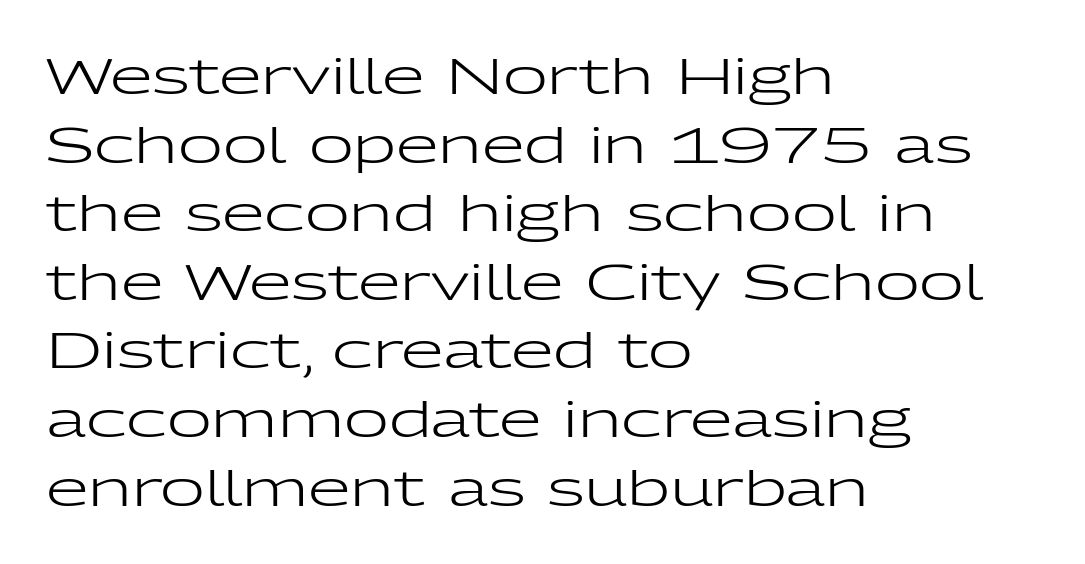
{"serif": "no", "italic": "no", "bold": "no", "weight": "regular", "width": "wide", "stroke_contrast": "low", "x_height": "medium", "monospaced": "no", "underline": "no", "align": "left", "line_spacing": "normal", "line_spacing_ratio": 1.4, "letter_spacing": "normal", "letter_spacing_em": 0.0, "glyph_px": 49}
